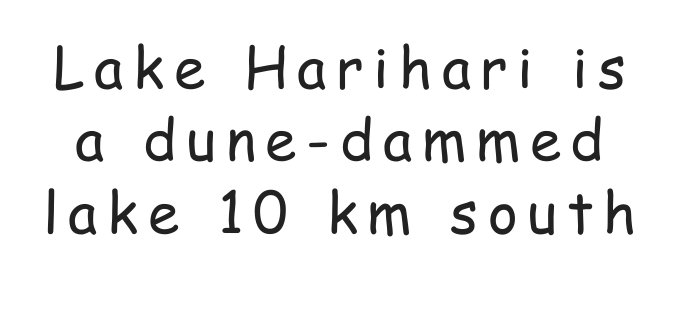
Q: Is the text bold? A: No.
Q: Is the text italic (slanted)? A: No, it is upright.
Q: Is the typeface a serif or a sans-serif typeface? A: Sans-serif.
Q: Is the text underlined? A: No.
Q: Is the spacing between lines tight, normal or loose? A: Normal.
Q: Width (condensed, normal, or wide)? A: Condensed.
Q: Stroke contrast? A: Low.
Q: x-height? A: Medium.
Q: Monospaced? A: No.
